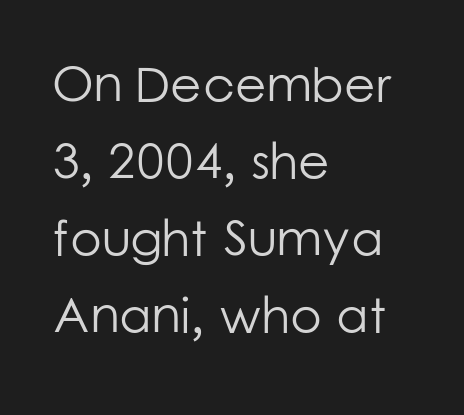
Designer's note — italics off, roman on. The string is rendered with underlining switched off. Note the varied advance widths — an 'i' is clearly narrower than an 'm'. The rendering shows plain stroke endings on the letterforms — a sans-serif design. Stems and bowls with no extra thickness — not bold. In terms of letterspacing, this is plain default setting.
